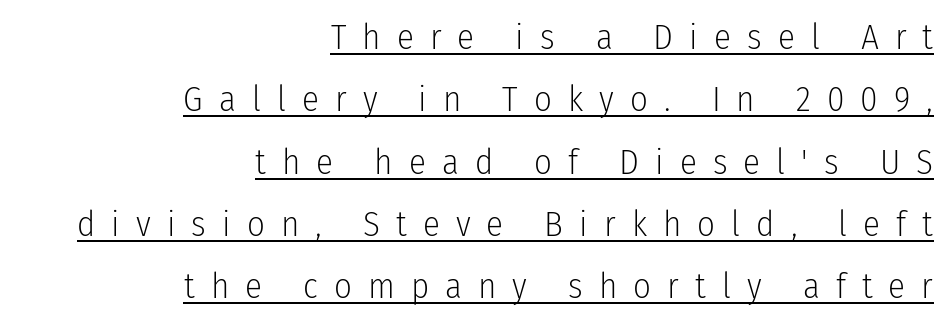
Heaviness? Minimal to ordinary, like unemphasized prose. Typeset ragged left — the right edge is the straight one. You could not count columns in this text — the font is proportionally spaced. Check the space under the baseline: a stroke is drawn there. The typeface chosen for these lines omits serifs.
